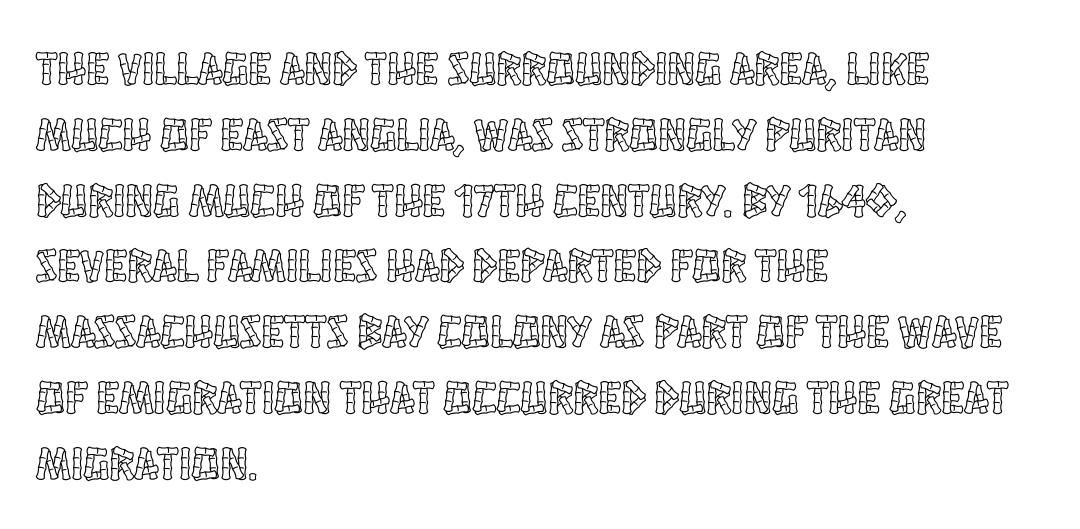
The compositor pushed each line to the left boundary. Rows of type keep a routine distance in the vertical direction. Each row of text sits above clean, open space. Character widths vary here, with narrow letters taking less room than wide ones.
